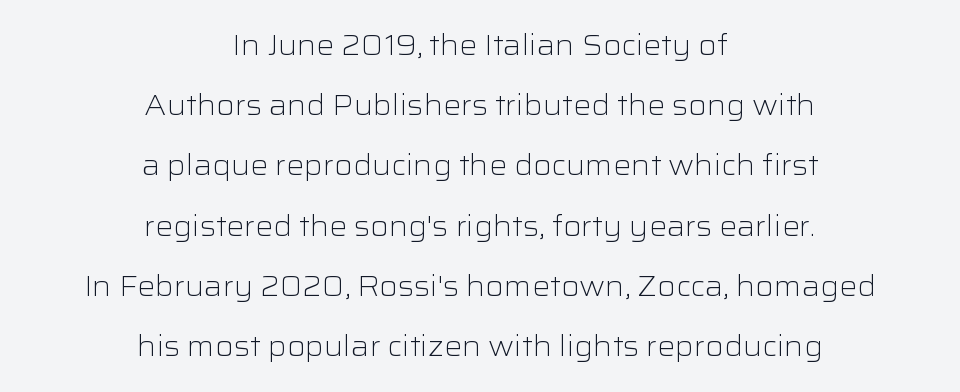
{"serif": "no", "italic": "no", "bold": "no", "weight": "light", "width": "wide", "stroke_contrast": "low", "x_height": "medium", "monospaced": "no", "underline": "no", "align": "center", "line_spacing": "loose", "line_spacing_ratio": 2.15, "letter_spacing": "normal", "letter_spacing_em": 0.0, "glyph_px": 28}
